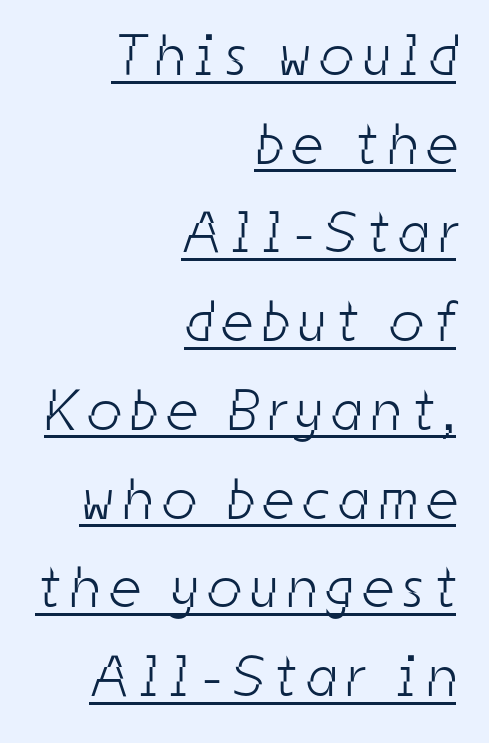
Heaviness? Minimal to ordinary, like unemphasized prose. All the whitespace from short lines collects on the left. What's the leading like? Ordinary, nothing unusual. These lines are rendered in a variable-pitch font.
